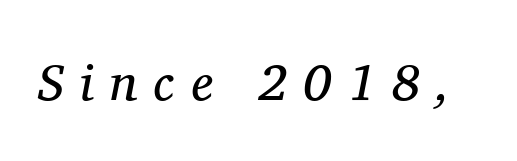
{"serif": "yes", "italic": "yes", "lean": "right", "slant_degrees": 11, "bold": "no", "weight": "regular", "width": "normal", "stroke_contrast": "medium", "x_height": "medium", "monospaced": "no", "underline": "no", "letter_spacing": "wide", "letter_spacing_em": 0.31, "glyph_px": 51}
